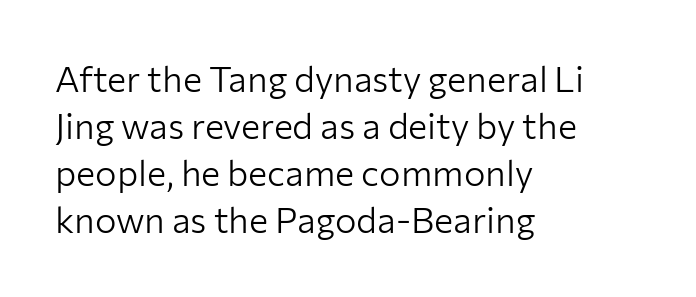
{"serif": "no", "italic": "no", "bold": "no", "weight": "light", "width": "normal", "stroke_contrast": "low", "x_height": "medium", "monospaced": "no", "underline": "no", "align": "left", "line_spacing": "normal", "line_spacing_ratio": 1.31, "letter_spacing": "normal", "letter_spacing_em": 0.0, "glyph_px": 36}
